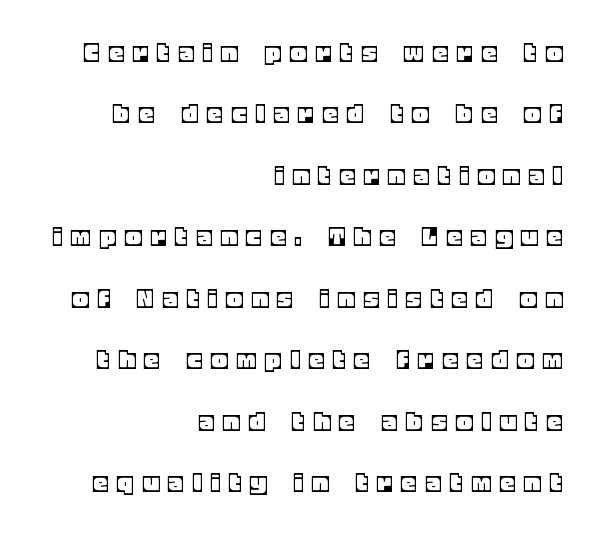
{"italic": "no", "width": "normal", "x_height": "large", "monospaced": "no", "underline": "no", "align": "right", "line_spacing": "loose", "line_spacing_ratio": 2.12, "letter_spacing": "wide", "letter_spacing_em": 0.35, "glyph_px": 29}
